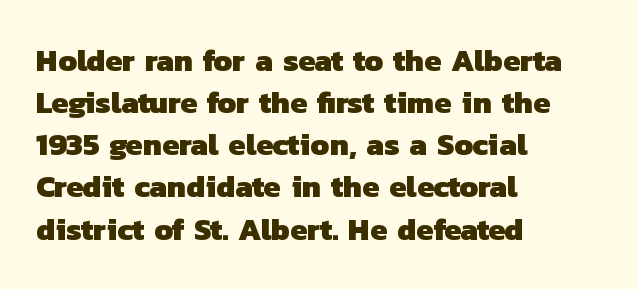
Q: Is the text bold? A: Yes.
Q: Is the typeface a serif or a sans-serif typeface? A: Sans-serif.
Q: Is the text underlined? A: No.
Q: How is the paragraph aligned? A: Left-aligned.
Q: Is the spacing between letters normal or unusually wide? A: Normal.
Q: Is the spacing between lines tight, normal or loose? A: Normal.
Q: Width (condensed, normal, or wide)? A: Normal.
Q: Stroke contrast? A: Low.
Q: x-height? A: Medium.
Q: Monospaced? A: No.
